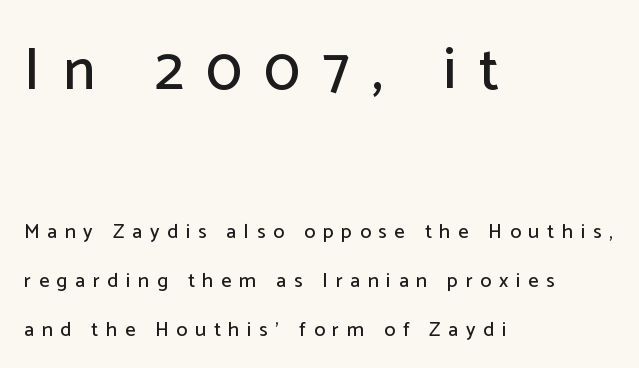
Is this a fixed-width face? No — the glyphs have proportional, varying widths. One glance says open: line gaps are wider than usual. The emphasis by scale lands on block number one, above. Does the copy run flush right? No — it runs flush left. Vertical strokes here are truly vertical. This rendering employs a face without finishing strokes, i.e., a sans-serif.
